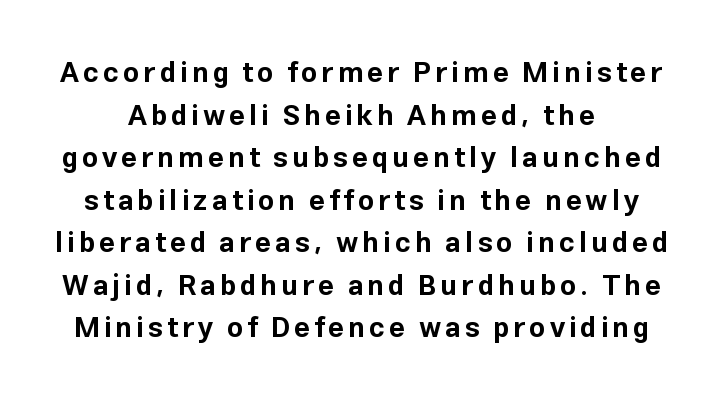
{"serif": "no", "italic": "no", "bold": "yes", "weight": "bold", "width": "normal", "stroke_contrast": "low", "x_height": "medium", "monospaced": "no", "underline": "no", "line_spacing": "normal", "line_spacing_ratio": 1.52, "glyph_px": 28}
